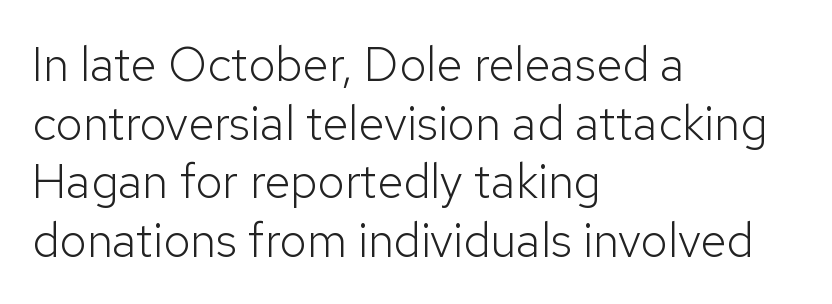
The image shows 48 px light sans-serif type, upright; set left-aligned, line spacing 1.22x, normal letter spacing, not underlined; low stroke contrast and a medium x-height.
